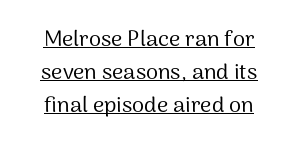
In terms of posture, this sample is upright. Glyph-to-glyph distance matches everyday printed text. One-word summary of the alignment: center. Weight: in the light-to-regular range. This sample carries an underscore along the baseline area.
